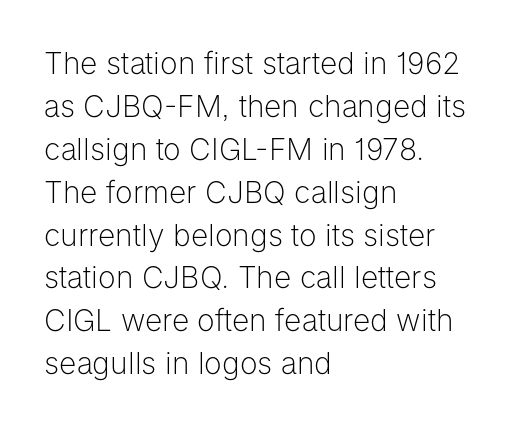
The image shows 30 px light sans-serif type, upright; set left-aligned, normal line spacing (1.43x), normal letter spacing, not underlined; low stroke contrast and a medium x-height.
